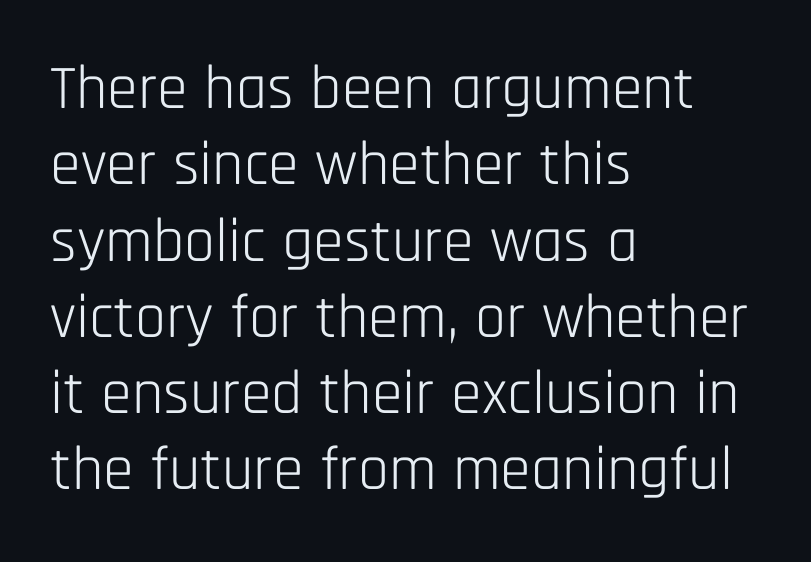
The image shows 62 px light, condensed sans-serif type, upright; set left-aligned, line spacing 1.23x, normal letter spacing, not underlined; low stroke contrast and a large x-height.
